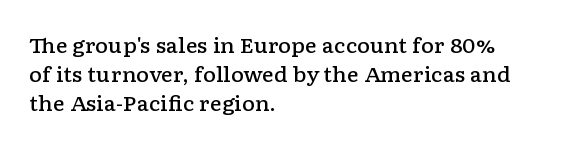
The image shows 20 px text type, upright; set left-aligned, normal line spacing (1.46x), normal letter spacing, not underlined.
